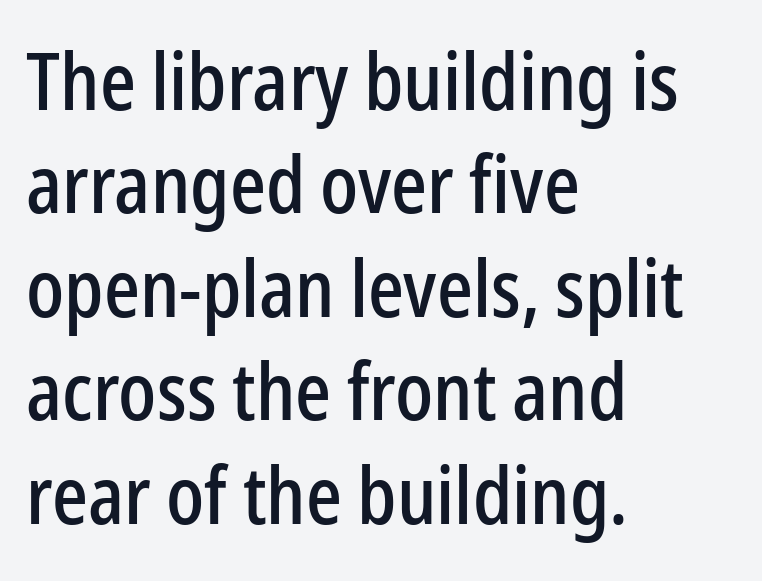
{"serif": "no", "italic": "no", "width": "condensed", "stroke_contrast": "low", "x_height": "medium", "monospaced": "no", "underline": "no", "align": "left", "line_spacing": "normal", "line_spacing_ratio": 1.31, "letter_spacing": "normal", "letter_spacing_em": 0.0, "glyph_px": 79}
